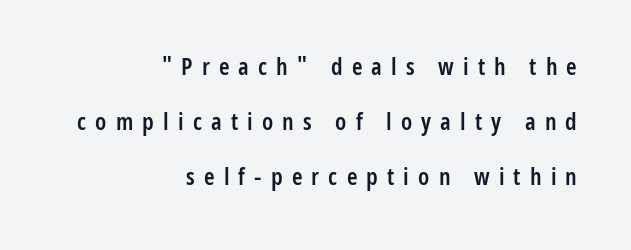
The image shows 24 px text type, upright; set right-aligned, loose line spacing (2.3x), unusually wide letter spacing (+0.38 em), not underlined.
